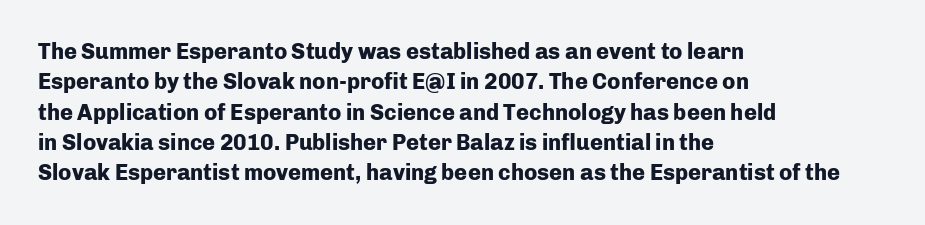
{"italic": "no", "bold": "yes", "underline": "no", "align": "left", "line_spacing": "normal", "line_spacing_ratio": 1.38, "letter_spacing": "normal", "letter_spacing_em": 0.0, "glyph_px": 22}
